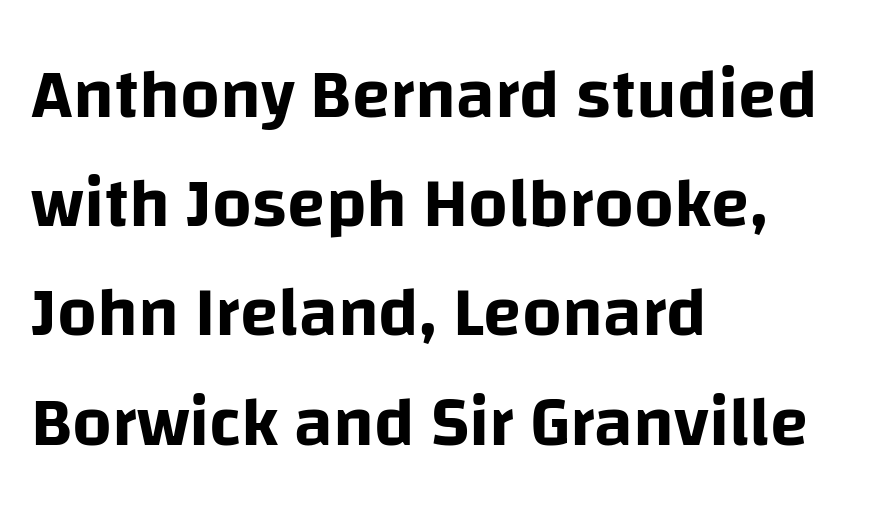
Q: Is the text italic (slanted)? A: No, it is upright.
Q: Is the typeface a serif or a sans-serif typeface? A: Sans-serif.
Q: Is the text underlined? A: No.
Q: How is the paragraph aligned? A: Left-aligned.
Q: Is the spacing between letters normal or unusually wide? A: Normal.
Q: Is the spacing between lines tight, normal or loose? A: Normal.
Q: Width (condensed, normal, or wide)? A: Normal.
Q: Stroke contrast? A: Low.
Q: x-height? A: Large.
Q: Monospaced? A: No.
